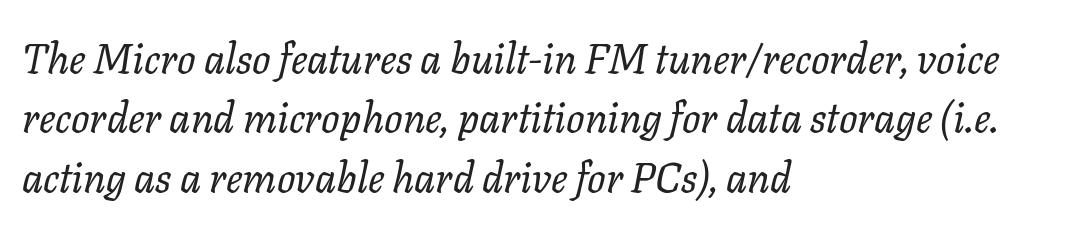
The image shows 41 px regular-weight type, italic (leaning right); set left-aligned, normal line spacing (1.45x), normal letter spacing, not underlined; low stroke contrast and a medium x-height.
